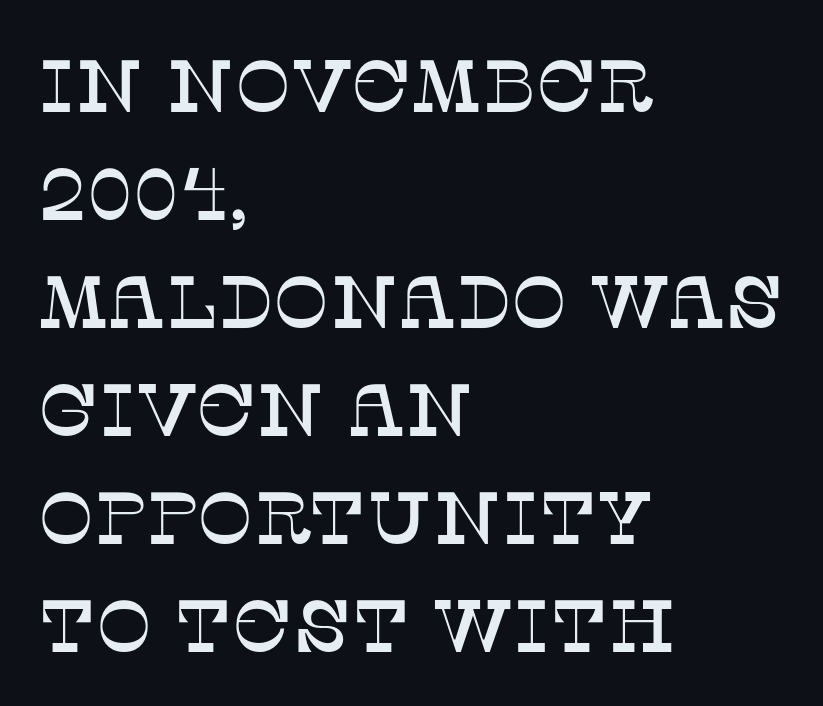
Caption: multi-line text, flush left, ragged right. Proportional: the letters do not fall into vertical columns. Unlike italic type, these characters show no tilt at all. A typesetter would label this face a serif. The string is rendered with underlining switched off.
